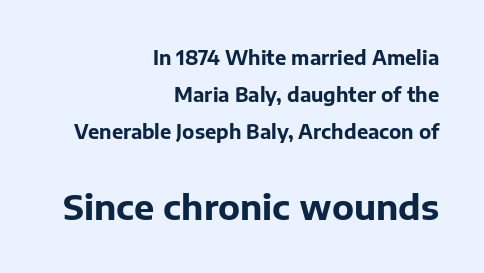
The words here are not underlined. Character widths vary here, with narrow letters taking less room than wide ones. In terms of letterform style, serifs are entirely absent. This rendering uses right alignment, leaving the left contour irregular. The letters stand upright; this is a roman face. One glance says open: line gaps are wider than usual.
